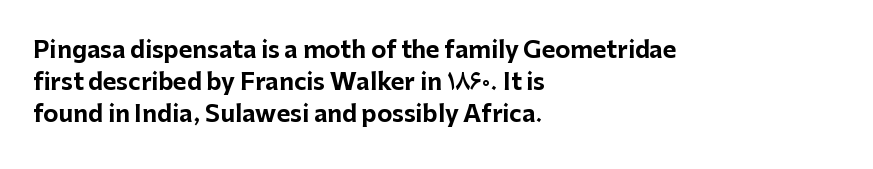
The image shows 23 px bold type, upright; set left-aligned, normal line spacing (1.4x), normal letter spacing, not underlined.
